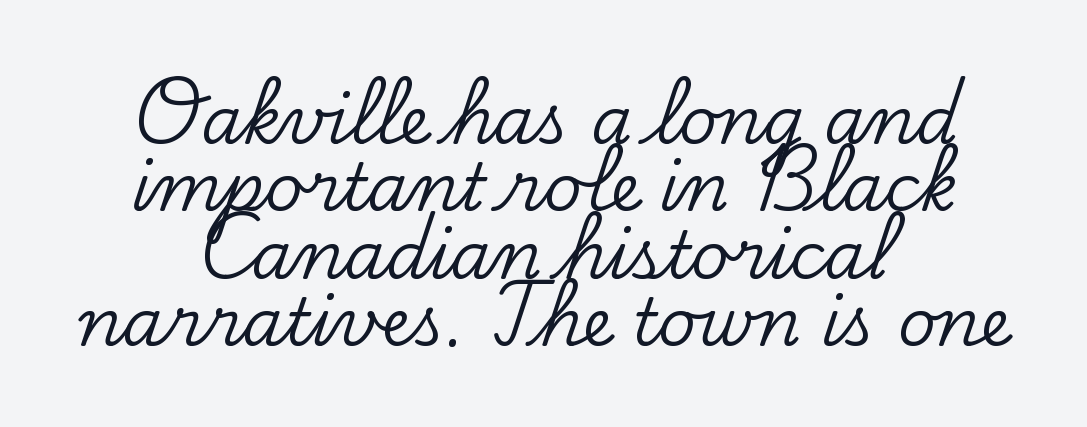
Honestly, there is no underline to notice here at all. The tracking reads as untouched default to a designer's eye. Spacing verdict: proportional, widths tailored to each character. Quick note: interline space is minimal.
